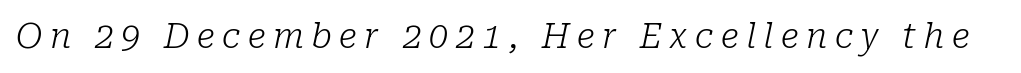
The image shows 34 px light serif type, italic (leaning right); set unusually wide letter spacing (+0.22 em), not underlined; low stroke contrast and a medium x-height.
